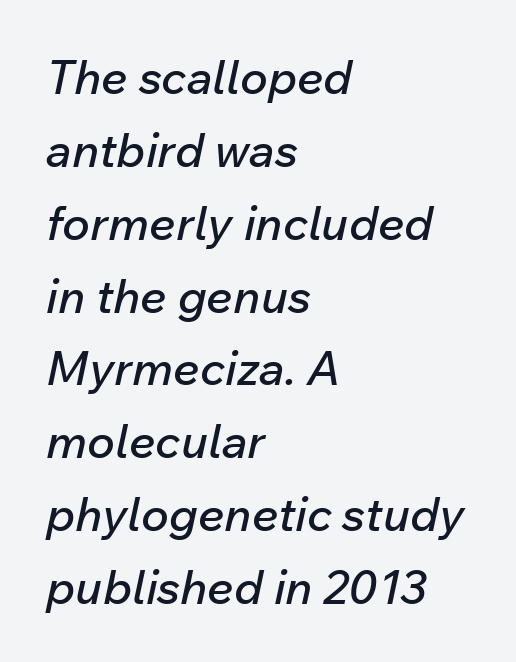
There is no visible air inserted between adjacent glyphs. Plain, unruled lines of type. The font's italic variant was chosen for this text. This block has exactly the height ordinary leading produces.
